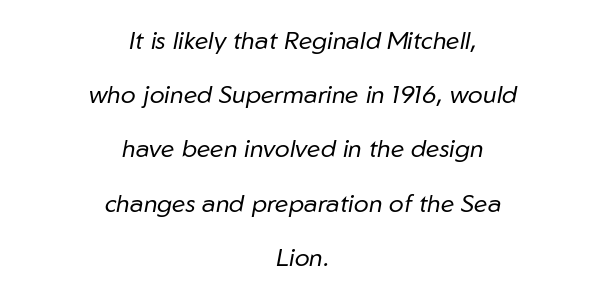
{"italic": "yes", "lean": "right", "slant_degrees": 10, "bold": "no", "underline": "no", "align": "center", "line_spacing": "loose", "line_spacing_ratio": 2.17, "letter_spacing": "normal", "letter_spacing_em": 0.0, "glyph_px": 25}
